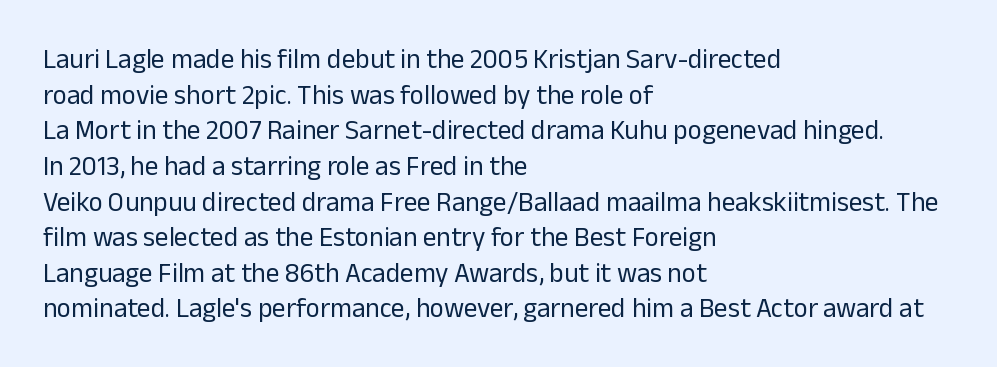
Notice how descenders clear the ascenders below comfortably — that's standard leading. Rule under the text: the space is simply empty. This rendering uses left alignment, leaving the right contour irregular. The type sits square on the baseline with zero lean. The font sits on the lighter half of the weight spectrum, regular included. The gaps between neighbouring characters are ordinary and unremarkable.
